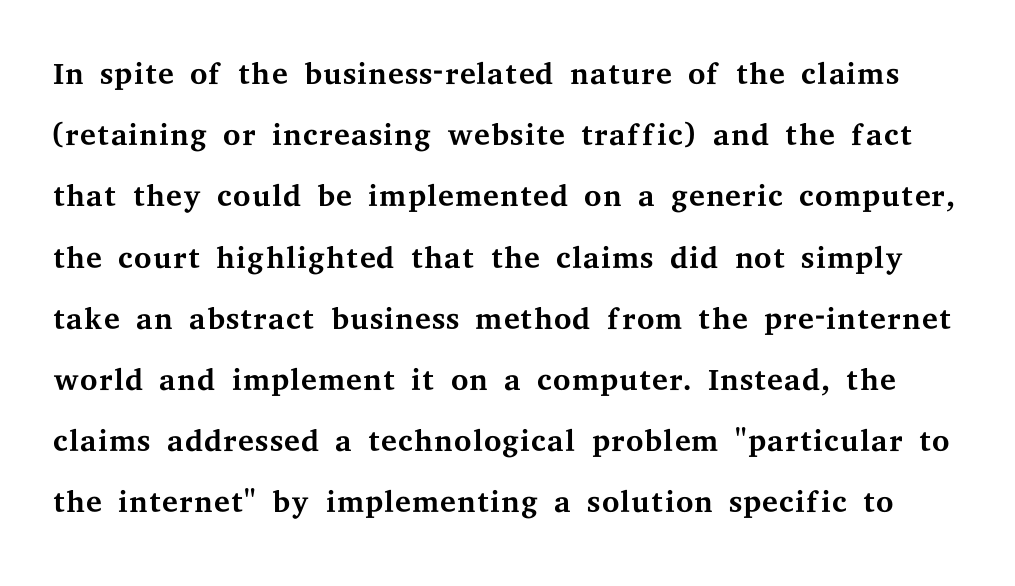
{"serif": "yes", "italic": "no", "bold": "no", "weight": "regular", "width": "wide", "stroke_contrast": "medium", "x_height": "medium", "monospaced": "no", "underline": "no", "line_spacing": "normal", "line_spacing_ratio": 1.36, "letter_spacing": "normal", "letter_spacing_em": 0.0, "glyph_px": 45}
